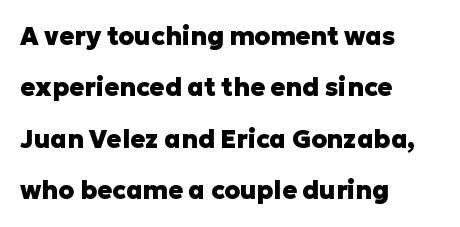
Q: Is the text bold? A: Yes.
Q: Is the text italic (slanted)? A: No, it is upright.
Q: Is the text underlined? A: No.
Q: How is the paragraph aligned? A: Left-aligned.
Q: Is the spacing between letters normal or unusually wide? A: Normal.
Q: Is the spacing between lines tight, normal or loose? A: Loose.
